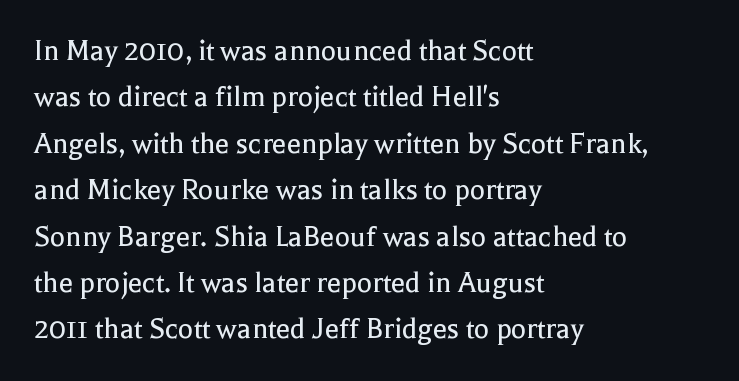
The image shows 32 px regular-weight serif type, upright; set left-aligned, normal line spacing (1.45x), normal letter spacing, not underlined; a medium x-height.
